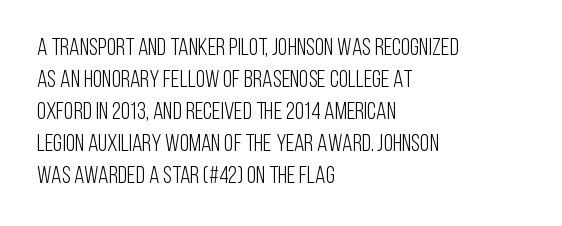
Q: Is the text bold? A: No.
Q: Is the text italic (slanted)? A: No, it is upright.
Q: Is the text underlined? A: No.
Q: How is the paragraph aligned? A: Left-aligned.
Q: Is the spacing between letters normal or unusually wide? A: Normal.
Q: Is the spacing between lines tight, normal or loose? A: Normal.
